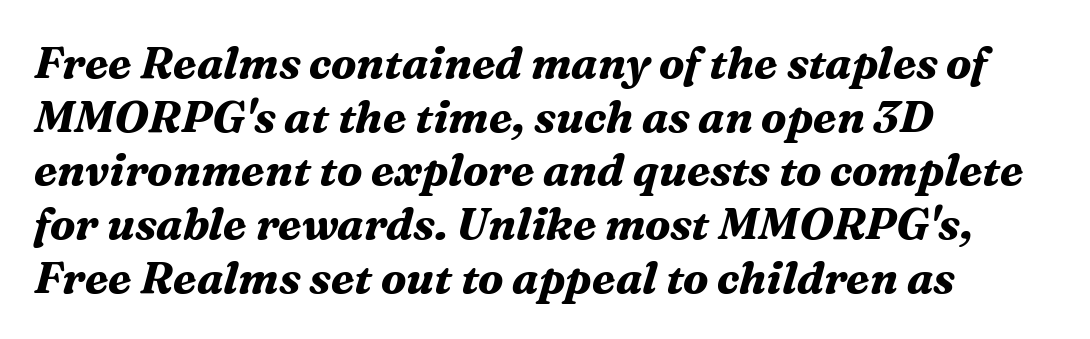
The image shows 44 px bold serif type, italic (leaning right); set left-aligned, line spacing 1.22x, normal letter spacing, not underlined; medium stroke contrast and a medium x-height.
